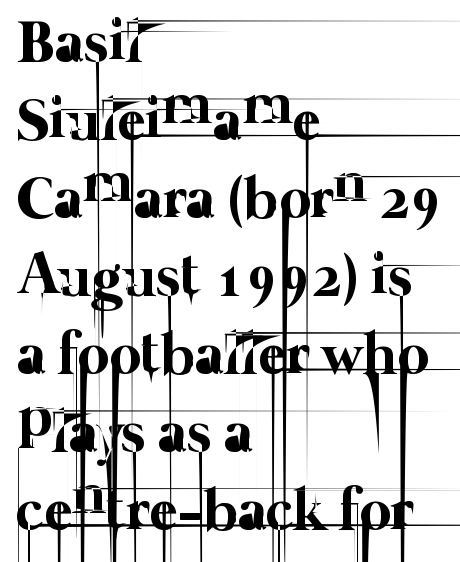
Q: Is the text bold? A: No.
Q: Is the text underlined? A: No.
Q: How is the paragraph aligned? A: Left-aligned.
Q: Is the spacing between letters normal or unusually wide? A: Normal.
Q: Is the spacing between lines tight, normal or loose? A: Normal.
Q: Width (condensed, normal, or wide)? A: Normal.
Q: Stroke contrast? A: Low.
Q: x-height? A: Medium.
Q: Monospaced? A: No.
